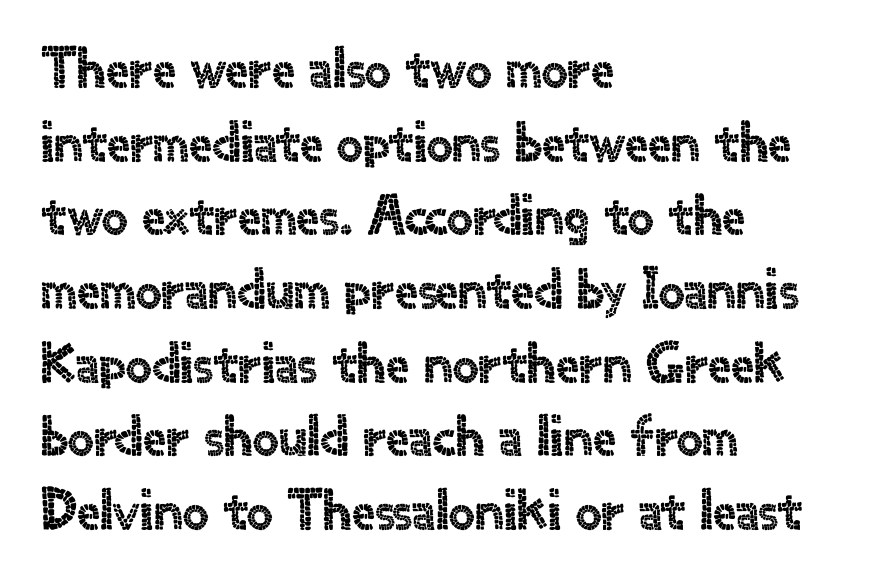
The image shows 58 px sans-serif type, upright; set left-aligned, normal line spacing (1.27x), normal letter spacing, not underlined; a small x-height.
